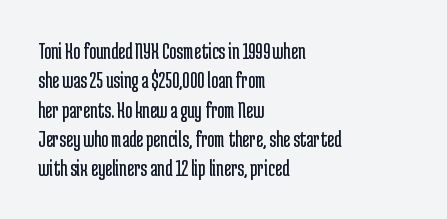
The image shows 24 px text type, upright; set left-aligned, line spacing 1.22x, normal letter spacing, not underlined.
